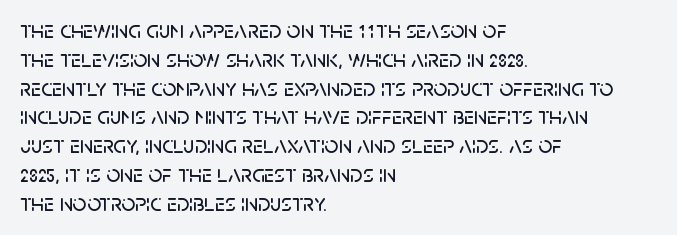
Q: Is the text italic (slanted)? A: No, it is upright.
Q: Is the text underlined? A: No.
Q: How is the paragraph aligned? A: Left-aligned.
Q: Is the spacing between letters normal or unusually wide? A: Normal.
